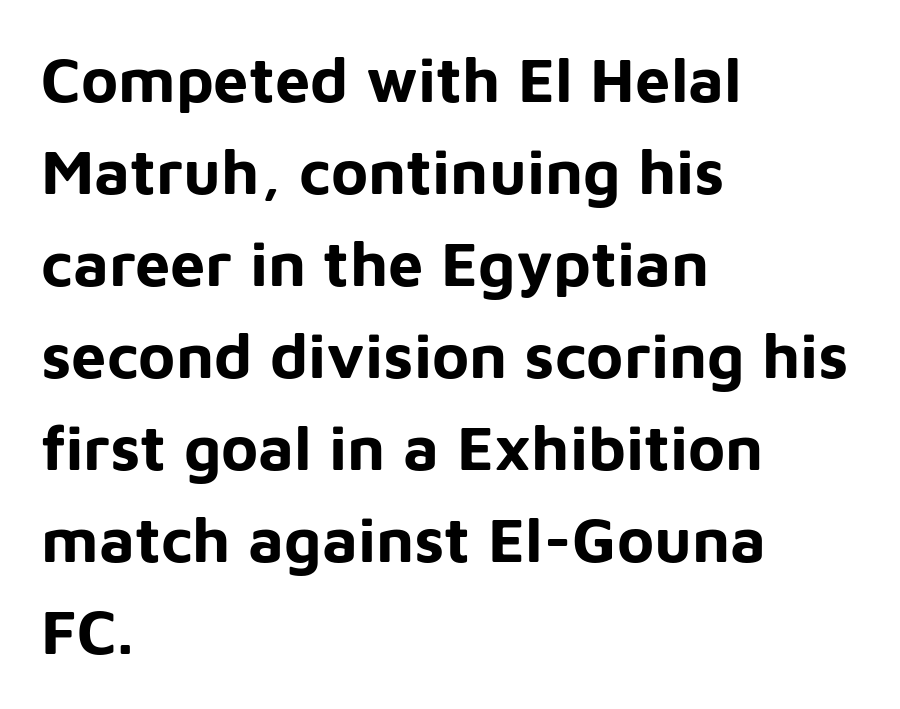
The image shows 63 px bold sans-serif type, upright; set left-aligned, normal line spacing (1.46x), normal letter spacing, not underlined; low stroke contrast and a medium x-height.
